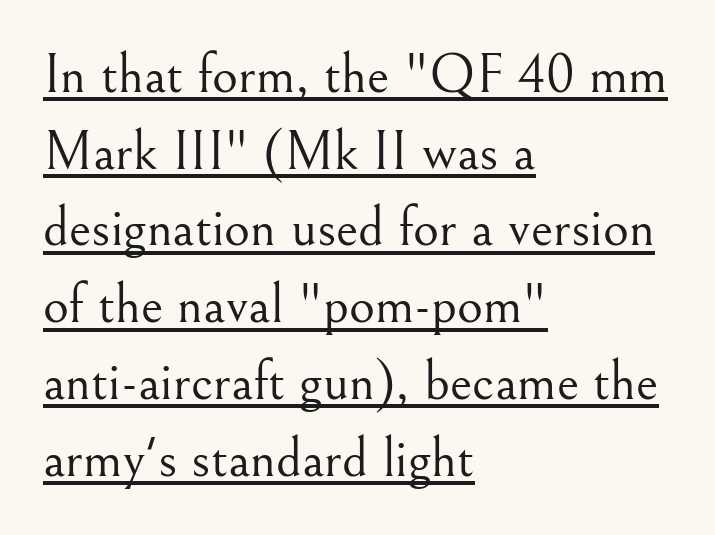
The image shows 56 px light serif type, upright; set left-aligned, normal line spacing (1.37x), normal letter spacing, underlined; medium stroke contrast and a small x-height.
